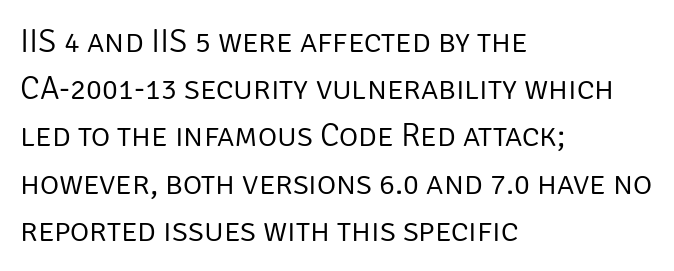
The image shows 33 px light sans-serif type, upright; set left-aligned, normal line spacing (1.43x), normal letter spacing, not underlined; low stroke contrast and a large x-height.
